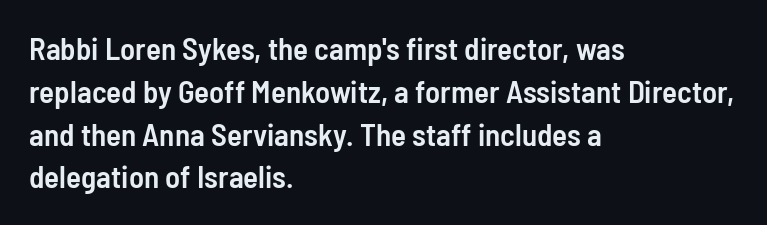
{"serif": "no", "italic": "no", "bold": "semi", "weight": "semibold", "width": "condensed", "stroke_contrast": "low", "x_height": "medium", "monospaced": "no", "underline": "no", "align": "left", "line_spacing": "normal", "line_spacing_ratio": 1.38, "letter_spacing": "normal", "letter_spacing_em": 0.0, "glyph_px": 31}
